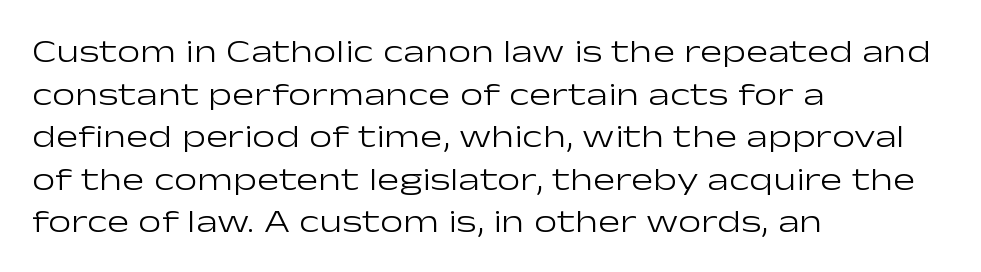
{"serif": "no", "italic": "no", "bold": "no", "weight": "light", "width": "wide", "stroke_contrast": "low", "x_height": "medium", "monospaced": "no", "underline": "no", "align": "left", "line_spacing": "normal", "line_spacing_ratio": 1.29, "letter_spacing": "normal", "letter_spacing_em": 0.0, "glyph_px": 33}
